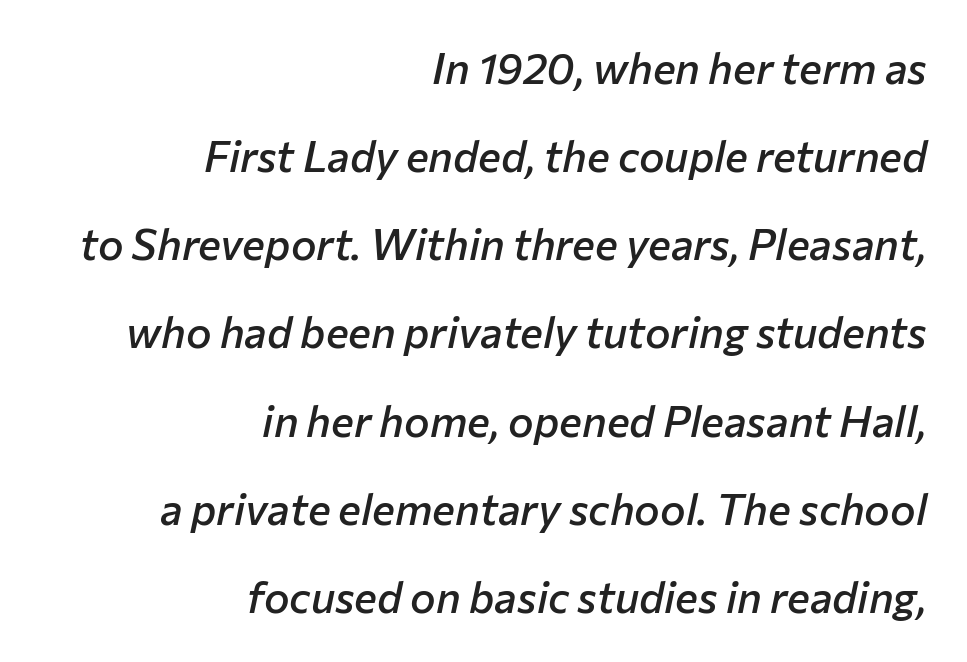
Q: Is the text bold? A: Semi-bold.
Q: Is the text italic (slanted)? A: Yes, it leans right by about 12 degrees.
Q: Is the text underlined? A: No.
Q: How is the paragraph aligned? A: Right-aligned.
Q: Is the spacing between letters normal or unusually wide? A: Normal.
Q: Is the spacing between lines tight, normal or loose? A: Loose.
Q: Width (condensed, normal, or wide)? A: Normal.
Q: Stroke contrast? A: Low.
Q: x-height? A: Medium.
Q: Monospaced? A: No.
